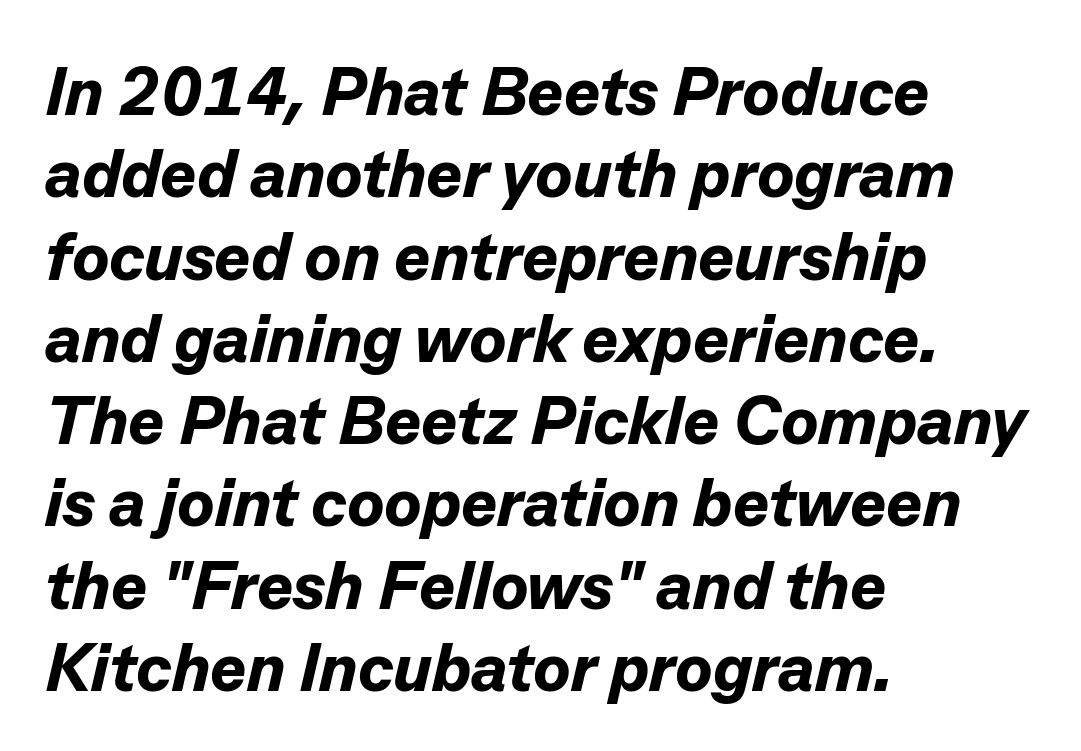
The image shows 68 px bold type, italic (leaning right); set left-aligned, line spacing 1.21x, normal letter spacing, not underlined; low stroke contrast and a medium x-height.
